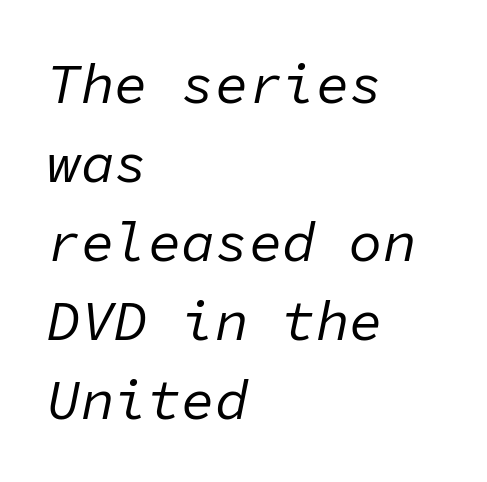
The image shows 56 px regular-weight type, italic (leaning right), monospaced; set left-aligned, normal line spacing (1.41x), normal letter spacing, not underlined; low stroke contrast and a medium x-height.
